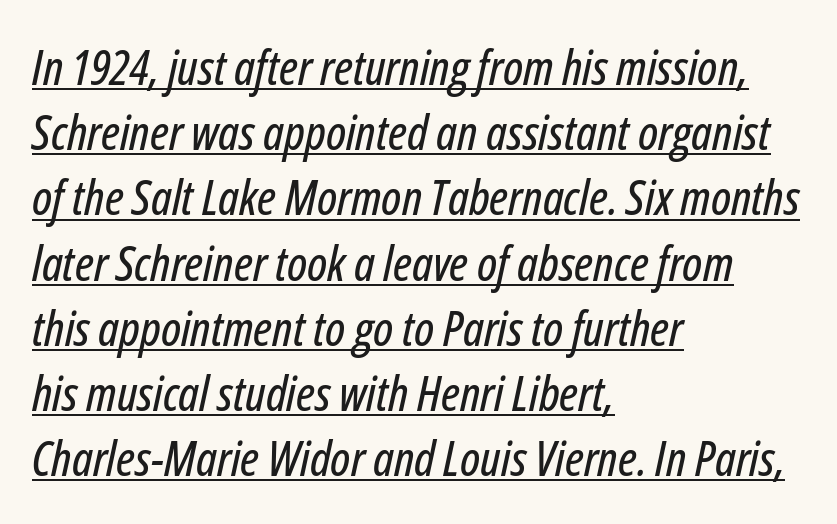
Q: Is the text italic (slanted)? A: Yes, it leans right by about 12 degrees.
Q: Is the text underlined? A: Yes.
Q: How is the paragraph aligned? A: Left-aligned.
Q: Is the spacing between letters normal or unusually wide? A: Normal.
Q: Is the spacing between lines tight, normal or loose? A: Normal.
Q: Width (condensed, normal, or wide)? A: Condensed.
Q: Stroke contrast? A: Low.
Q: x-height? A: Medium.
Q: Monospaced? A: No.
